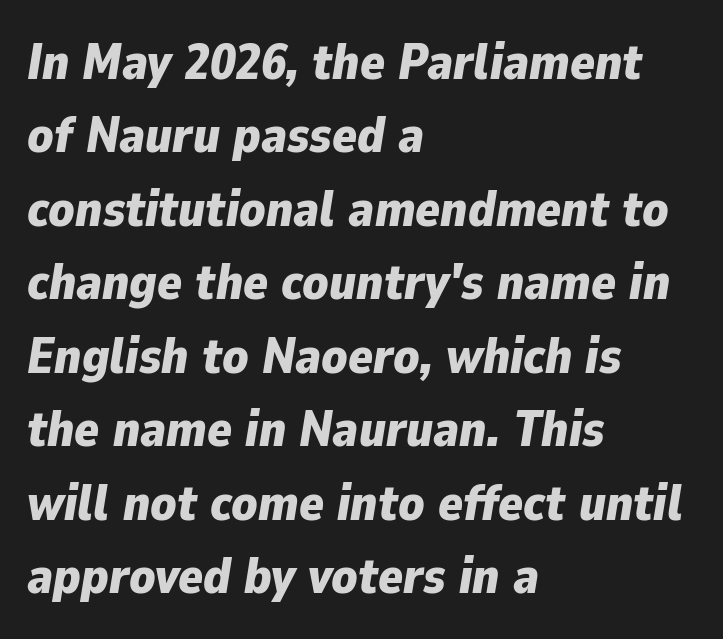
The image shows 51 px bold type, italic (leaning right); set left-aligned, normal line spacing (1.44x), normal letter spacing, not underlined; low stroke contrast and a medium x-height.
